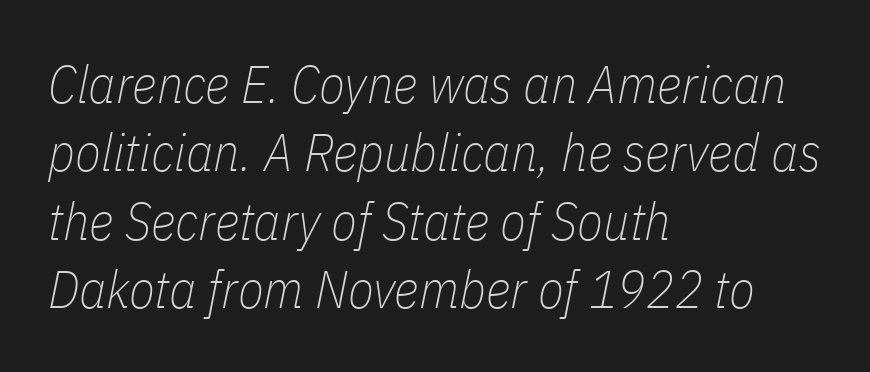
Character widths vary here, with narrow letters taking less room than wide ones. Vertically, the passage feels balanced, rows spaced as you'd expect. Bold? No — there's no thickening of the strokes. Type without underlining.
